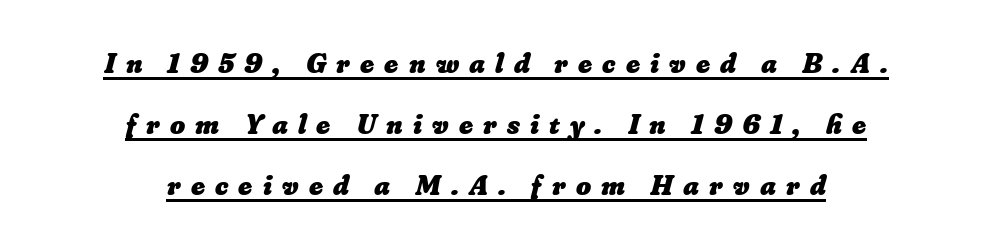
Looks like regular typesetting: each glyph gets only the width it needs. This block would shrink considerably if given ordinary leading; it's expanded now. Does the weight exceed regular? Yes, all the way to bold. Display-style spreading of the glyphs; the letterfit is very open. The passage is arranged like a title page — every line centered.
